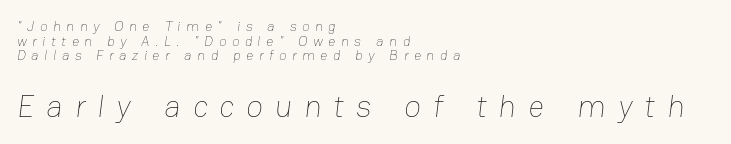
Each new line begins almost immediately beneath the previous one. Size hierarchy here favors the trailing block over the leading one. Is this a fixed-width face? No — the glyphs have proportional, varying widths. This sample is left-justified, so line endings fall wherever the words run out. Descenders hang freely into open space.
